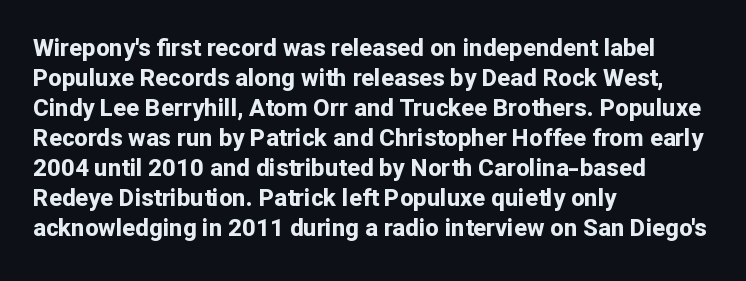
{"italic": "no", "bold": "yes", "underline": "no", "align": "left", "line_spacing": "normal", "line_spacing_ratio": 1.25, "letter_spacing": "normal", "letter_spacing_em": 0.0, "glyph_px": 24}
